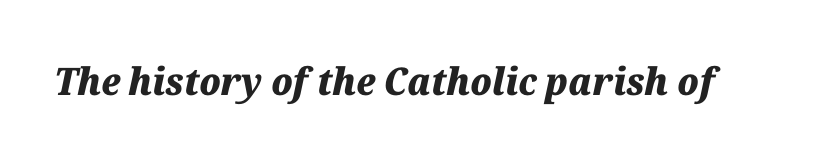
The image shows 38 px heavy type, italic (leaning right); set normal letter spacing, not underlined; medium stroke contrast and a medium x-height.
